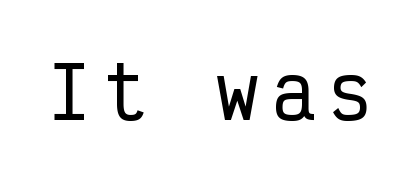
{"serif": "no", "italic": "no", "width": "condensed", "stroke_contrast": "low", "x_height": "medium", "monospaced": "yes", "underline": "no", "glyph_px": 71}
